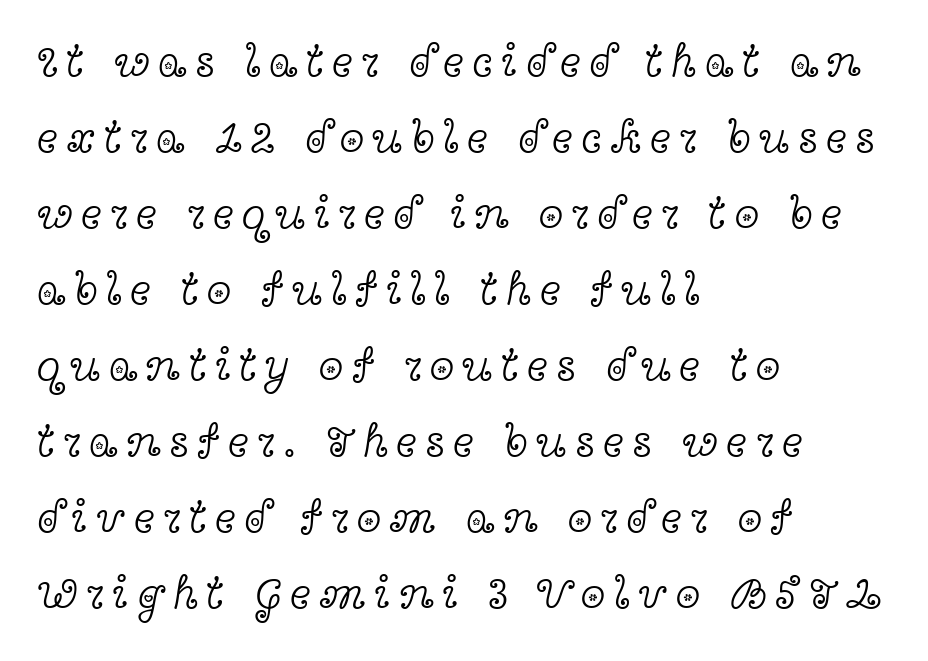
Q: Is the text bold? A: No.
Q: Is the text italic (slanted)? A: Yes.
Q: Is the typeface a serif or a sans-serif typeface? A: Serif.
Q: Is the text underlined? A: No.
Q: How is the paragraph aligned? A: Left-aligned.
Q: Is the spacing between lines tight, normal or loose? A: Normal.
Q: Width (condensed, normal, or wide)? A: Wide.
Q: x-height? A: Medium.
Q: Monospaced? A: No.
